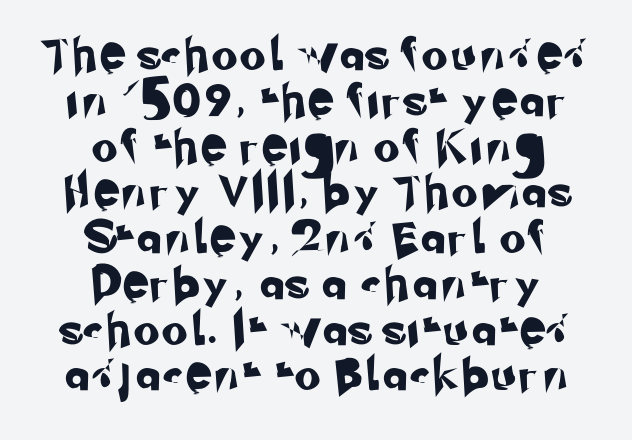
The image shows 32 px sans-serif type; set centered, normal line spacing (1.43x), unusually wide letter spacing (+0.23 em), not underlined; low stroke contrast and a small x-height.
